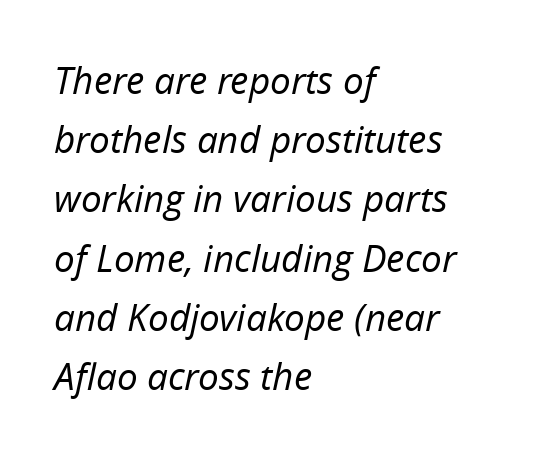
The image shows 37 px regular-weight type, italic (leaning right); set left-aligned, normal line spacing (1.6x), normal letter spacing, not underlined; low stroke contrast and a medium x-height.
